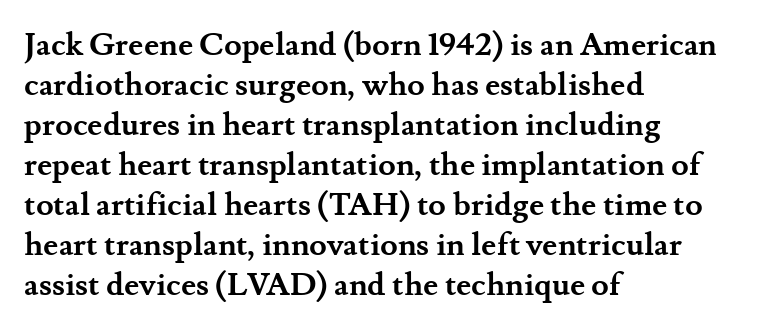
Q: Is the text bold? A: Yes.
Q: Is the text italic (slanted)? A: No, it is upright.
Q: Is the typeface a serif or a sans-serif typeface? A: Serif.
Q: Is the text underlined? A: No.
Q: How is the paragraph aligned? A: Left-aligned.
Q: Is the spacing between letters normal or unusually wide? A: Normal.
Q: Is the spacing between lines tight, normal or loose? A: Normal.
Q: Width (condensed, normal, or wide)? A: Normal.
Q: Stroke contrast? A: Medium.
Q: x-height? A: Small.
Q: Monospaced? A: No.
